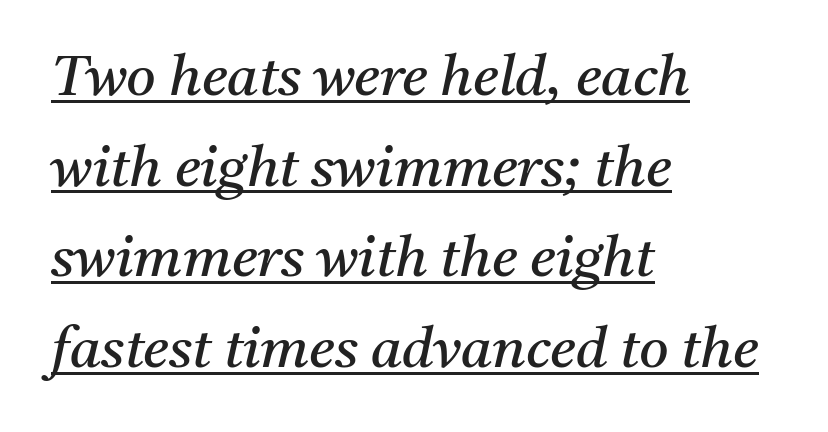
{"serif": "yes", "italic": "yes", "lean": "right", "slant_degrees": 11, "bold": "no", "weight": "regular", "width": "normal", "stroke_contrast": "medium", "x_height": "medium", "monospaced": "no", "underline": "yes", "align": "left", "line_spacing": "normal", "line_spacing_ratio": 1.59, "letter_spacing": "normal", "letter_spacing_em": 0.0, "glyph_px": 57}
